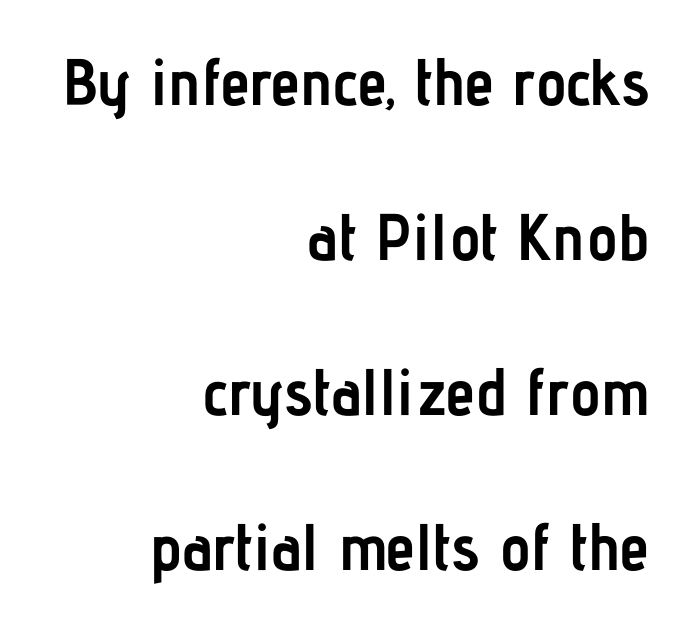
The image shows 66 px semibold, condensed sans-serif type, upright; set right-aligned, loose line spacing (2.35x), normal letter spacing, not underlined; low stroke contrast and a medium x-height.
